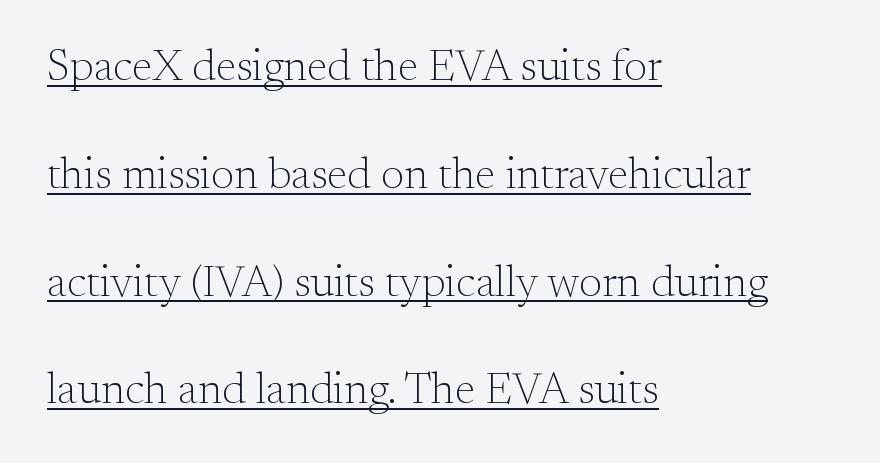
Q: Is the text bold? A: No.
Q: Is the text italic (slanted)? A: No, it is upright.
Q: Is the typeface a serif or a sans-serif typeface? A: Serif.
Q: Is the text underlined? A: Yes.
Q: How is the paragraph aligned? A: Left-aligned.
Q: Is the spacing between letters normal or unusually wide? A: Normal.
Q: Is the spacing between lines tight, normal or loose? A: Loose.
Q: Width (condensed, normal, or wide)? A: Normal.
Q: Stroke contrast? A: Medium.
Q: x-height? A: Small.
Q: Monospaced? A: No.
